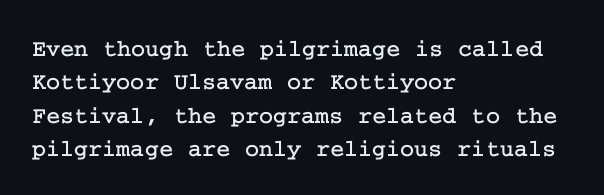
Q: Is the text italic (slanted)? A: No, it is upright.
Q: Is the text underlined? A: No.
Q: How is the paragraph aligned? A: Left-aligned.
Q: Is the spacing between letters normal or unusually wide? A: Normal.
Q: Is the spacing between lines tight, normal or loose? A: Normal.
